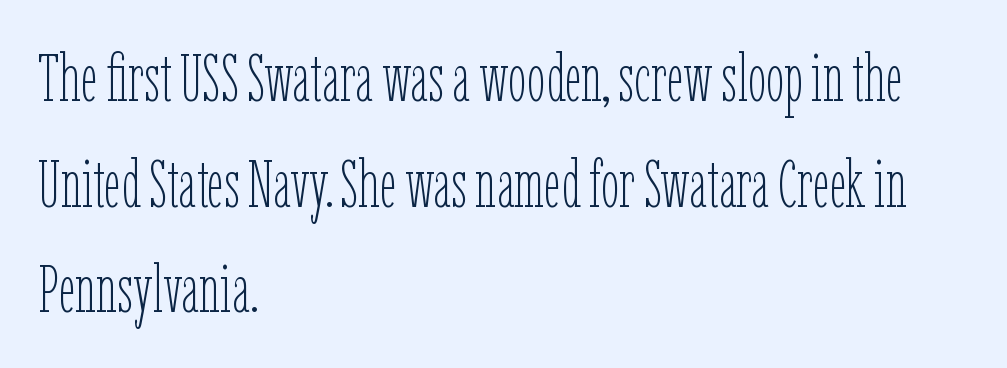
{"italic": "no", "bold": "no", "weight": "thin", "width": "condensed", "stroke_contrast": "low", "x_height": "medium", "monospaced": "no", "underline": "no", "align": "left", "line_spacing": "normal", "line_spacing_ratio": 1.6, "letter_spacing": "normal", "letter_spacing_em": 0.0, "glyph_px": 66}
